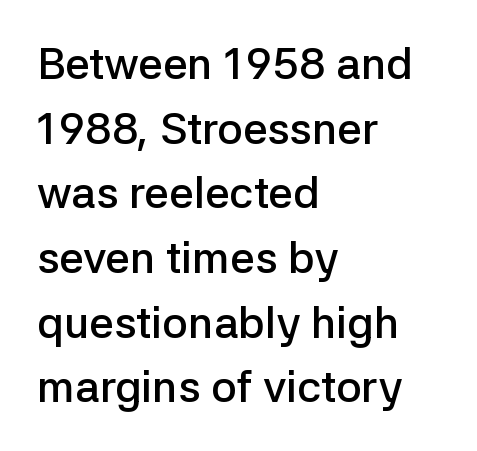
Layout note: lines flush left. Descender tails drop into unmarked territory. Normally led — the rows are evenly, conventionally spaced. Nobody touched the tracking dial on this one. Character widths vary here, with narrow letters taking less room than wide ones. Students, this is semibold: more ink than regular, less than bold.
